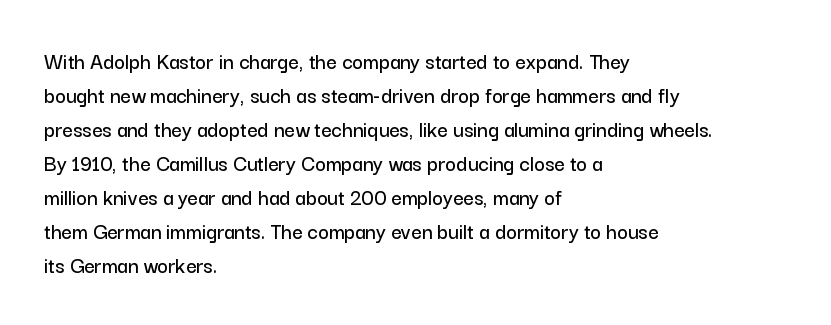
Clear beneath every line of the passage. Notice how descenders clear the ascenders below comfortably — that's standard leading. In terms of letterspacing, this is plain default setting. The lettering stays uniformly vertical, giving the passage a roman look. The lines in this sample share a left origin and differ only in where they stop.
